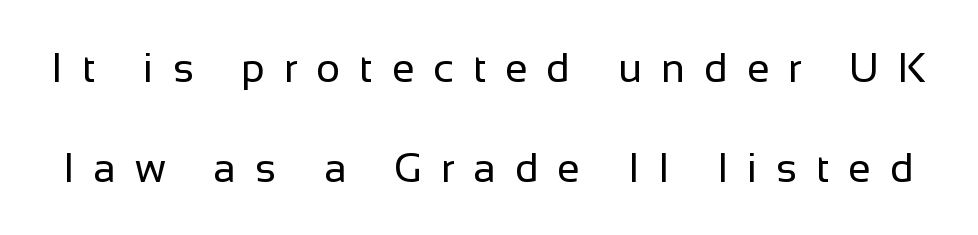
The image shows 41 px regular-weight sans-serif type, upright; set loose line spacing (2.43x), unusually wide letter spacing (+0.46 em), not underlined; low stroke contrast and a medium x-height.
